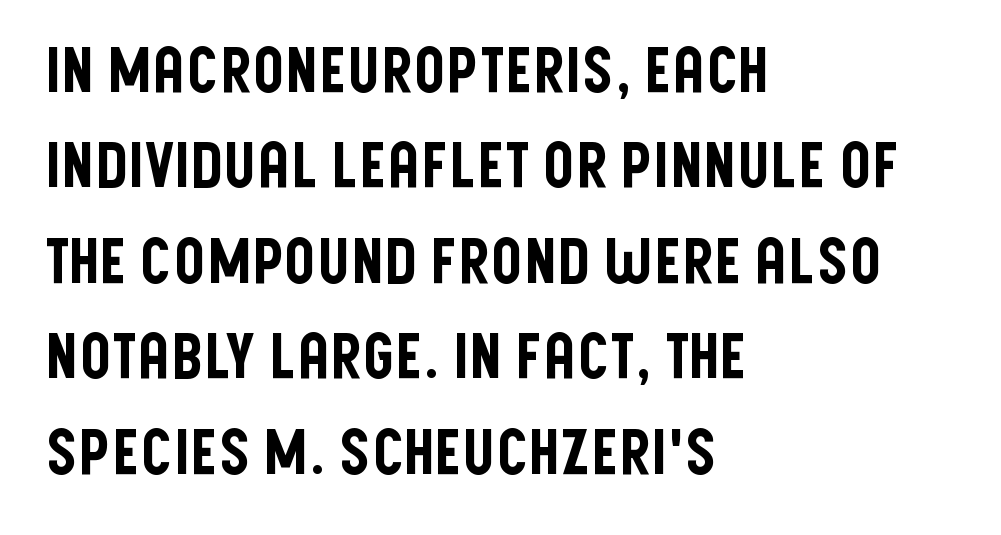
Q: Is the text italic (slanted)? A: No, it is upright.
Q: Is the typeface a serif or a sans-serif typeface? A: Sans-serif.
Q: Is the text underlined? A: No.
Q: How is the paragraph aligned? A: Left-aligned.
Q: Is the spacing between letters normal or unusually wide? A: Normal.
Q: Is the spacing between lines tight, normal or loose? A: Normal.
Q: Width (condensed, normal, or wide)? A: Condensed.
Q: Stroke contrast? A: Low.
Q: x-height? A: Large.
Q: Monospaced? A: No.
